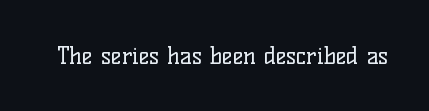
The image shows 23 px text type, upright; set normal letter spacing, not underlined.
